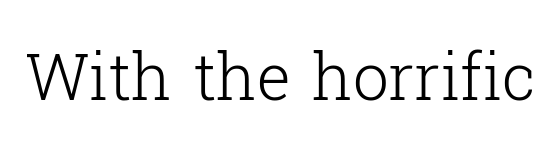
The image shows 64 px light serif type, upright; set normal letter spacing, not underlined; low stroke contrast and a medium x-height.
